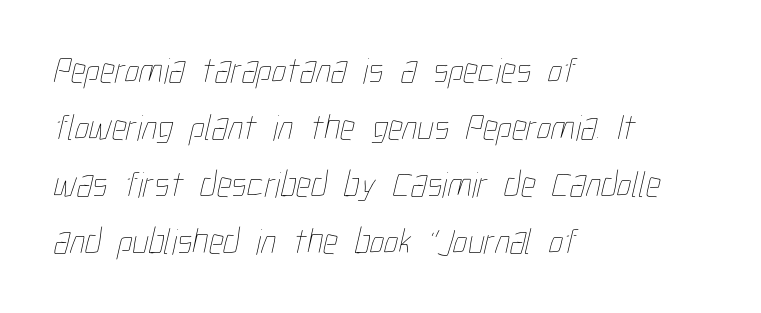
Q: Is the text bold? A: No.
Q: Is the text underlined? A: No.
Q: How is the paragraph aligned? A: Left-aligned.
Q: Is the spacing between letters normal or unusually wide? A: Normal.
Q: Is the spacing between lines tight, normal or loose? A: Normal.
Q: Width (condensed, normal, or wide)? A: Condensed.
Q: Stroke contrast? A: Low.
Q: x-height? A: Medium.
Q: Monospaced? A: No.
